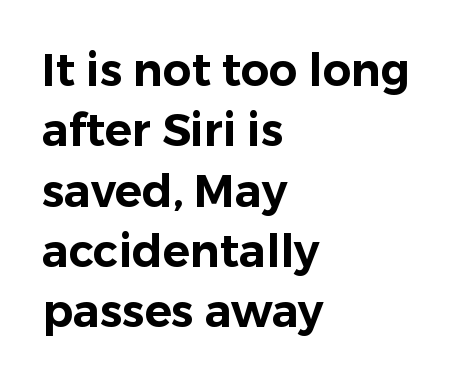
The image shows 45 px sans-serif type, upright; set left-aligned, normal line spacing (1.34x), normal letter spacing, not underlined; low stroke contrast and a medium x-height.
